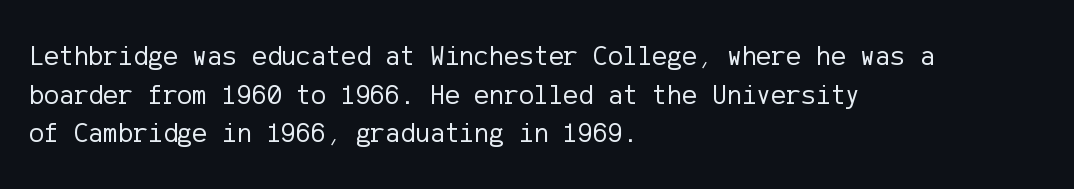
{"serif": "no", "italic": "no", "bold": "no", "weight": "regular", "width": "normal", "stroke_contrast": "low", "x_height": "medium", "underline": "no", "align": "left", "line_spacing": "normal", "line_spacing_ratio": 1.38, "letter_spacing": "normal", "letter_spacing_em": 0.0, "glyph_px": 28}
